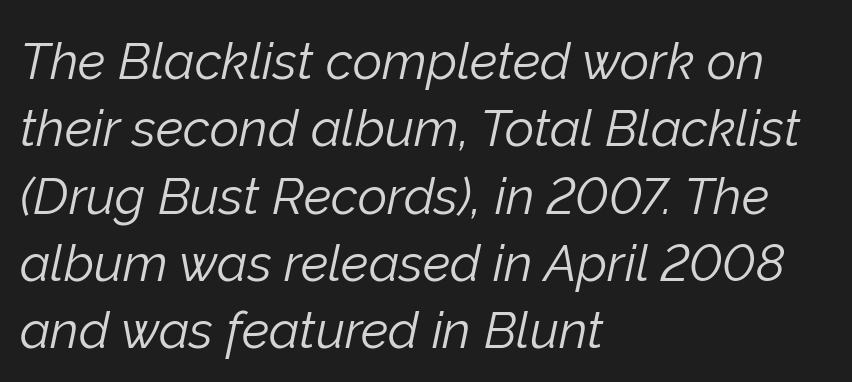
{"italic": "yes", "lean": "right", "slant_degrees": 12, "bold": "no", "weight": "light", "width": "normal", "stroke_contrast": "low", "x_height": "medium", "monospaced": "no", "underline": "no", "align": "left", "line_spacing": "normal", "line_spacing_ratio": 1.32, "letter_spacing": "normal", "letter_spacing_em": 0.0, "glyph_px": 51}
